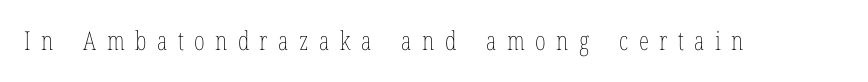
Q: Is the text bold? A: No.
Q: Is the text italic (slanted)? A: No, it is upright.
Q: Is the text underlined? A: No.
Q: Is the spacing between letters normal or unusually wide? A: Unusually wide.
